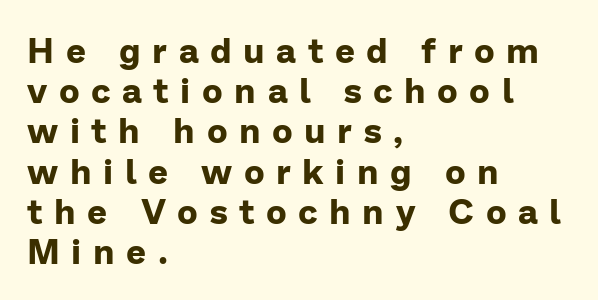
{"serif": "no", "italic": "no", "bold": "yes", "weight": "bold", "width": "normal", "stroke_contrast": "low", "x_height": "medium", "monospaced": "no", "underline": "no", "align": "left", "line_spacing": "tight", "line_spacing_ratio": 1.15, "letter_spacing": "wide", "letter_spacing_em": 0.33, "glyph_px": 35}
